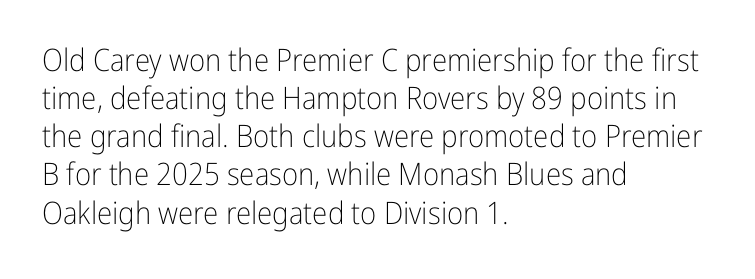
The image shows 31 px light, condensed sans-serif type, upright; set left-aligned, line spacing 1.23x, normal letter spacing, not underlined; low stroke contrast and a medium x-height.
